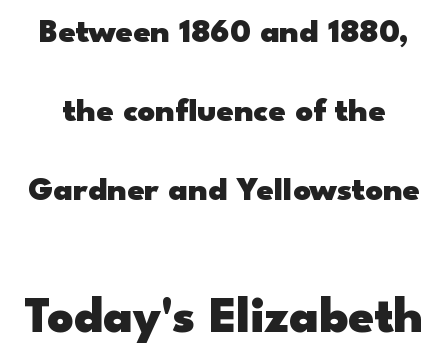
Stroke thickness is high; the sample reads as a true bold. In terms of posture, this sample is upright. The line texture is even and compact thanks to regular tracking. Varying glyph widths throughout — classic text-font behaviour. Larger block? The one below; the one above is distinctly smaller.
